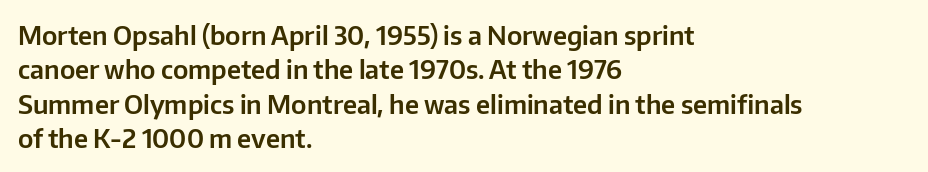
Here the glyphs are tracked normally, forming tight word shapes. Notice how the passage keeps a crisp vertical edge on the left only. A normal amount of white space separates one row of letters from the next. The string is rendered with underlining switched off.
